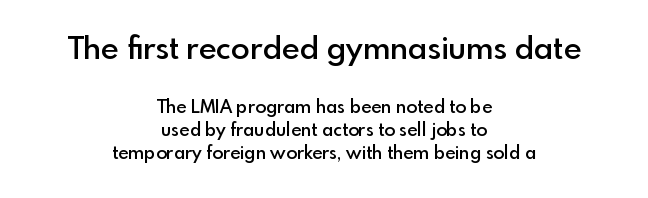
{"serif": "no", "italic": "no", "bold": "semi", "weight": "semibold", "width": "normal", "x_height": "small", "monospaced": "no", "underline": "no", "align": "center", "line_spacing": "normal", "line_spacing_ratio": 1.27, "letter_spacing": "normal", "letter_spacing_em": 0.0, "larger_block": "first", "size_ratio": 1.72, "glyph_px": 31}
